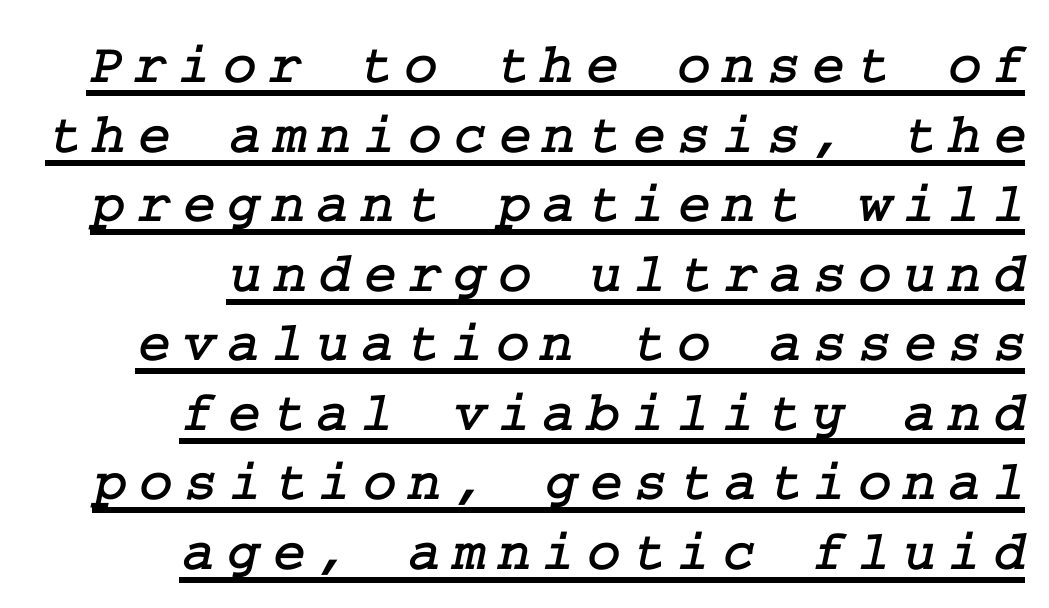
The image shows 57 px serif type; set right-aligned, line spacing 1.22x, unusually wide letter spacing (+0.2 em), underlined; low stroke contrast and a medium x-height.
